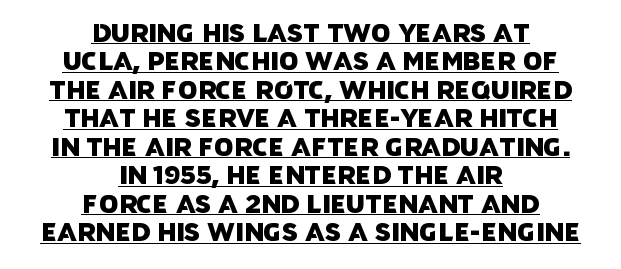
The image shows 25 px text type; set centered, tight line spacing (1.14x), normal letter spacing, underlined.
